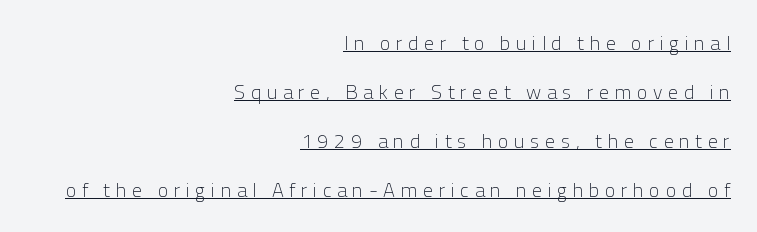
{"italic": "no", "bold": "no", "underline": "yes", "align": "right", "line_spacing": "loose", "line_spacing_ratio": 2.45, "letter_spacing": "wide", "letter_spacing_em": 0.28, "glyph_px": 20}
